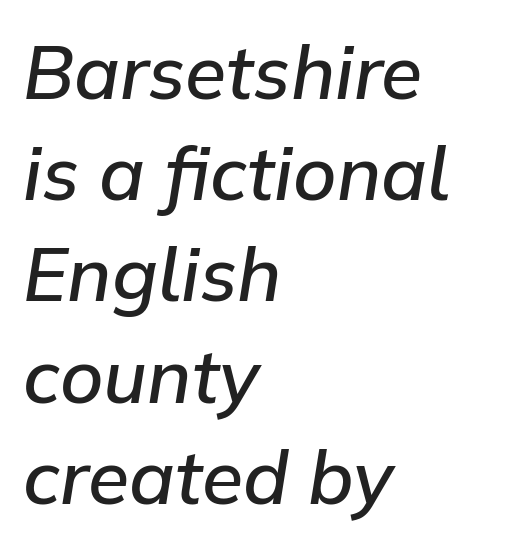
Q: Is the text bold? A: Semi-bold.
Q: Is the text italic (slanted)? A: Yes, it leans right by about 9 degrees.
Q: Is the text underlined? A: No.
Q: How is the paragraph aligned? A: Left-aligned.
Q: Is the spacing between letters normal or unusually wide? A: Normal.
Q: Is the spacing between lines tight, normal or loose? A: Normal.
Q: Width (condensed, normal, or wide)? A: Normal.
Q: Stroke contrast? A: Low.
Q: x-height? A: Medium.
Q: Monospaced? A: No.
